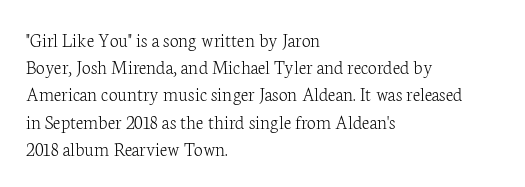
{"italic": "no", "bold": "no", "underline": "no", "align": "left", "line_spacing": "normal", "line_spacing_ratio": 1.36, "letter_spacing": "normal", "letter_spacing_em": 0.0, "glyph_px": 20}
